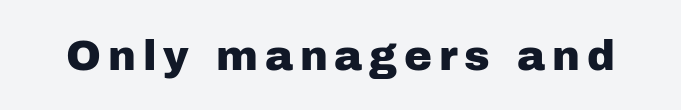
The image shows 42 px sans-serif type, upright; set not underlined; low stroke contrast and a medium x-height.
